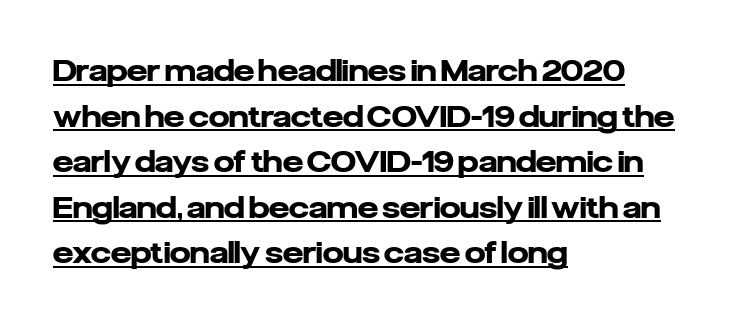
{"serif": "no", "italic": "no", "bold": "yes", "weight": "heavy", "width": "normal", "stroke_contrast": "low", "x_height": "medium", "monospaced": "no", "underline": "yes", "align": "left", "line_spacing": "normal", "line_spacing_ratio": 1.57, "letter_spacing": "normal", "letter_spacing_em": 0.0, "glyph_px": 29}
